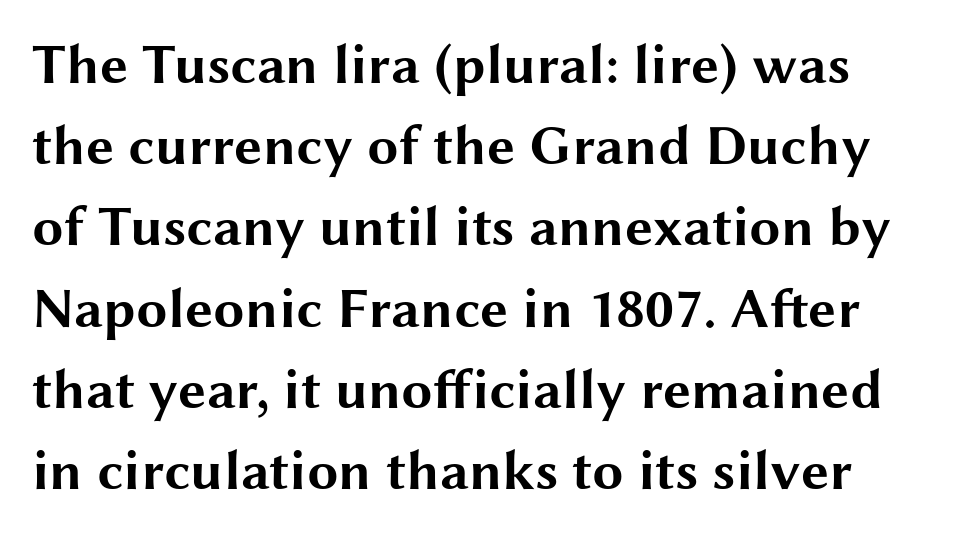
The image shows 56 px bold, wide sans-serif type, upright; set normal line spacing (1.45x), normal letter spacing, not underlined; medium stroke contrast and a medium x-height.
